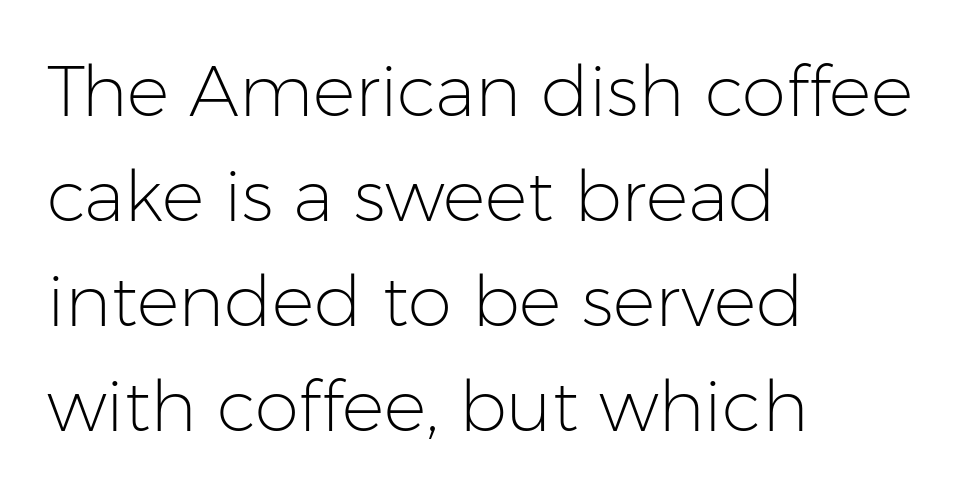
{"serif": "no", "italic": "no", "bold": "no", "weight": "light", "width": "normal", "stroke_contrast": "low", "x_height": "medium", "monospaced": "no", "underline": "no", "align": "left", "line_spacing": "normal", "line_spacing_ratio": 1.48, "letter_spacing": "normal", "letter_spacing_em": 0.0, "glyph_px": 71}
